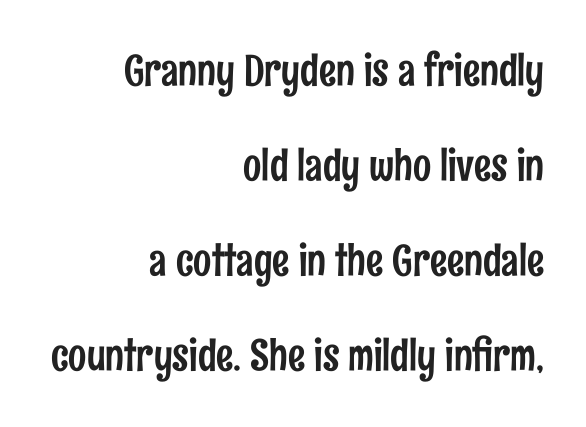
Q: Is the text italic (slanted)? A: No, it is upright.
Q: Is the typeface a serif or a sans-serif typeface? A: Sans-serif.
Q: Is the text underlined? A: No.
Q: How is the paragraph aligned? A: Right-aligned.
Q: Is the spacing between letters normal or unusually wide? A: Normal.
Q: Is the spacing between lines tight, normal or loose? A: Loose.
Q: Width (condensed, normal, or wide)? A: Condensed.
Q: Stroke contrast? A: Low.
Q: x-height? A: Medium.
Q: Monospaced? A: No.
